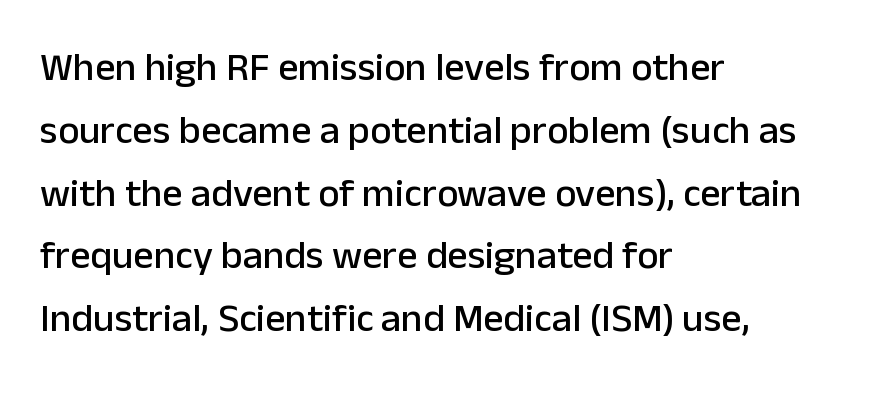
The image shows 40 px sans-serif type, upright; set left-aligned, normal line spacing (1.57x), normal letter spacing, not underlined; low stroke contrast and a medium x-height.
